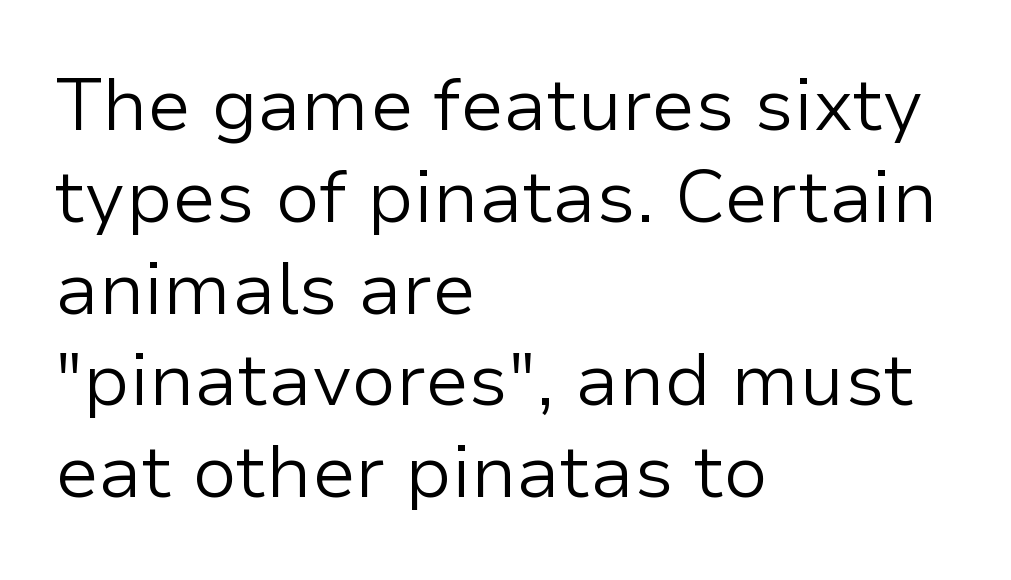
Q: Is the text bold? A: No.
Q: Is the text italic (slanted)? A: No, it is upright.
Q: Is the typeface a serif or a sans-serif typeface? A: Sans-serif.
Q: Is the text underlined? A: No.
Q: How is the paragraph aligned? A: Left-aligned.
Q: Is the spacing between letters normal or unusually wide? A: Normal.
Q: Width (condensed, normal, or wide)? A: Normal.
Q: Stroke contrast? A: Low.
Q: x-height? A: Medium.
Q: Monospaced? A: No.
